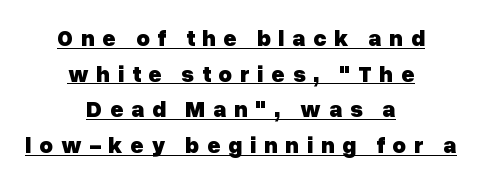
One-word summary of the alignment: center. The words here are underlined. How heavy is the stroke? Heavy — this is a bold. Substantial extra tracking has been applied to these lines. Successive baselines arrive at the customary interval.
